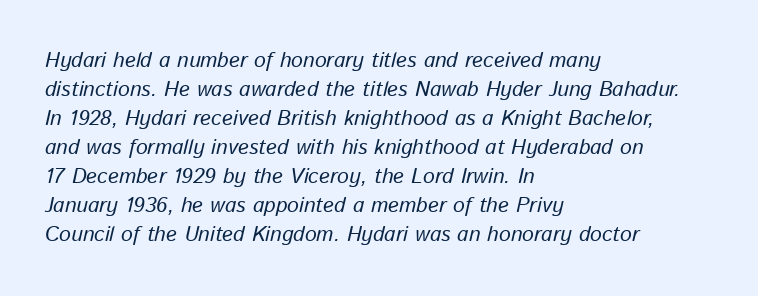
{"italic": "yes", "lean": "right", "slant_degrees": 13, "bold": "no", "underline": "no", "align": "left", "line_spacing": "normal", "line_spacing_ratio": 1.38, "letter_spacing": "normal", "letter_spacing_em": 0.0, "glyph_px": 21}
